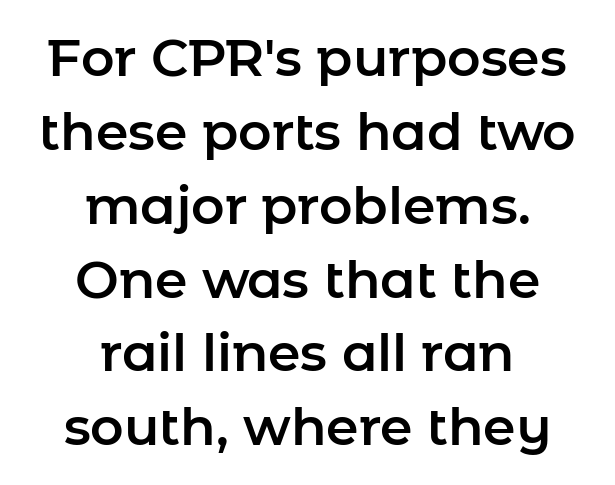
The image shows 52 px sans-serif type, upright; set centered, normal line spacing (1.42x), normal letter spacing, not underlined; low stroke contrast and a medium x-height.
